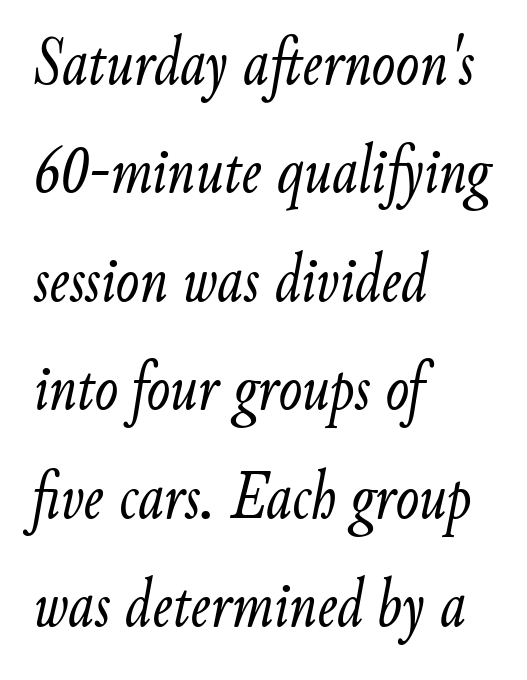
Plain, unruled lines of type. Spacing between characters is what you'd get straight out of the box. On a weight scale, this lands at 450 or below. Evenly set lines give the paragraph a standard silhouette. Varying glyph widths throughout — classic text-font behaviour.
